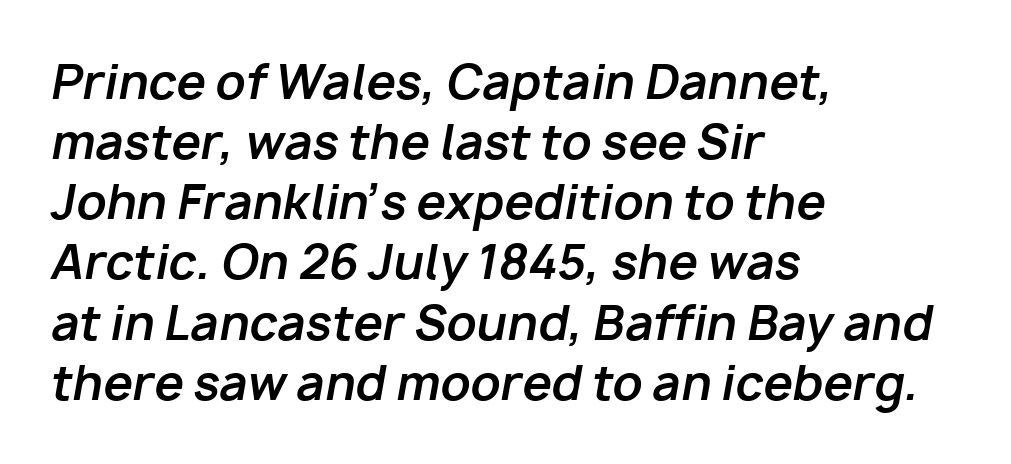
{"italic": "yes", "lean": "right", "slant_degrees": 10, "bold": "yes", "weight": "bold", "width": "normal", "stroke_contrast": "low", "x_height": "medium", "monospaced": "no", "underline": "no", "align": "left", "line_spacing": "normal", "line_spacing_ratio": 1.28, "letter_spacing": "normal", "letter_spacing_em": 0.0, "glyph_px": 47}
